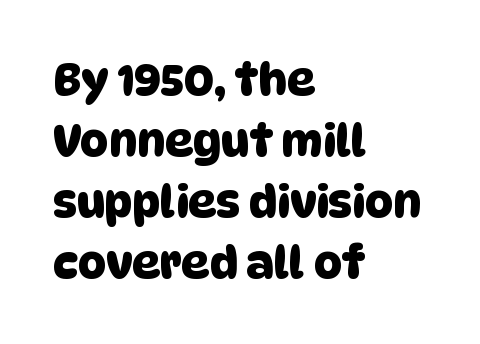
{"serif": "no", "width": "normal", "stroke_contrast": "low", "x_height": "large", "monospaced": "no", "underline": "no", "align": "left", "line_spacing": "normal", "line_spacing_ratio": 1.39, "letter_spacing": "normal", "letter_spacing_em": 0.0, "glyph_px": 44}
